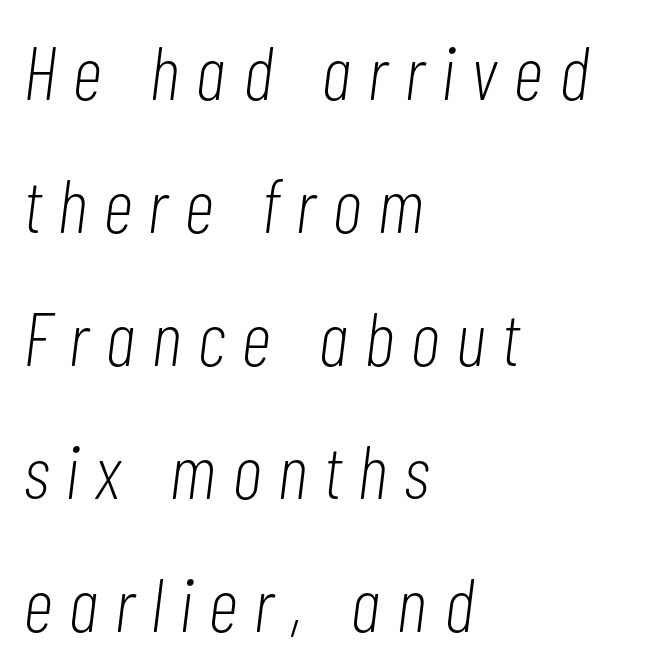
The image shows 76 px light, condensed type, italic (leaning right); set left-aligned, line spacing 1.75x, unusually wide letter spacing (+0.23 em), not underlined; low stroke contrast and a medium x-height.
